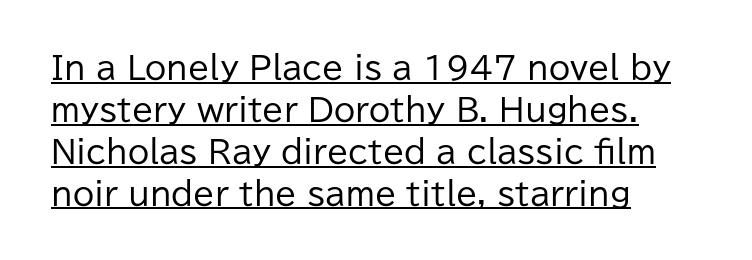
{"serif": "no", "italic": "no", "bold": "no", "weight": "regular", "width": "normal", "stroke_contrast": "low", "x_height": "medium", "monospaced": "no", "underline": "yes", "align": "left", "line_spacing": "normal", "line_spacing_ratio": 1.35, "letter_spacing": "normal", "letter_spacing_em": 0.0, "glyph_px": 31}
